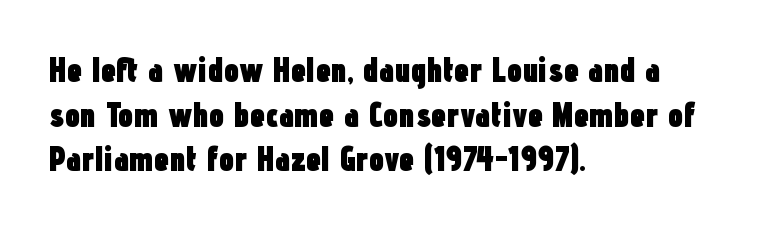
Descenders are the only things crossing below the line. Upright lettering throughout. The letterforms sit shoulder to shoulder at normal distance. This sample is left-justified, so line endings fall wherever the words run out.
